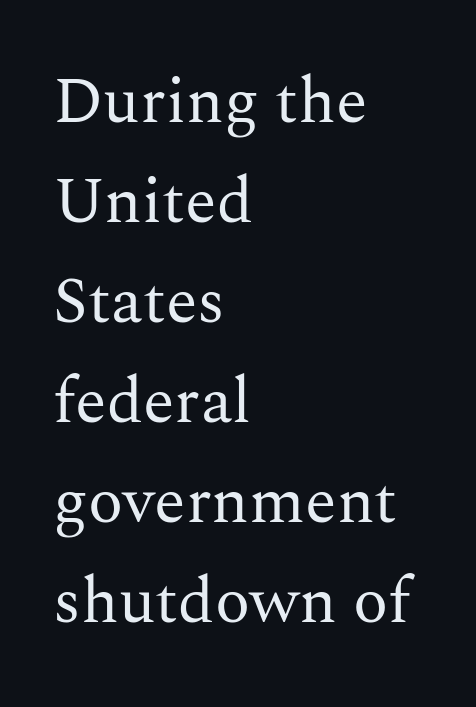
{"serif": "yes", "italic": "no", "bold": "no", "weight": "regular", "width": "normal", "stroke_contrast": "medium", "x_height": "medium", "monospaced": "no", "underline": "no", "align": "left", "line_spacing": "normal", "line_spacing_ratio": 1.54, "letter_spacing": "normal", "letter_spacing_em": 0.0, "glyph_px": 65}
